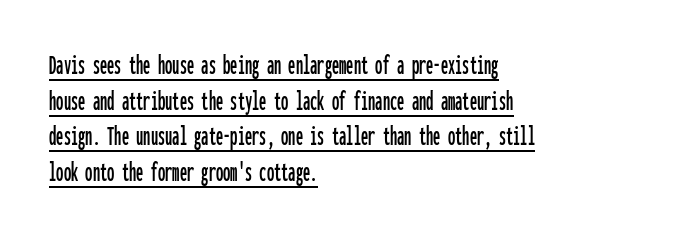
The image shows 29 px condensed sans-serif type, upright, monospaced; set left-aligned, line spacing 1.23x, normal letter spacing, underlined; low stroke contrast and a medium x-height.
